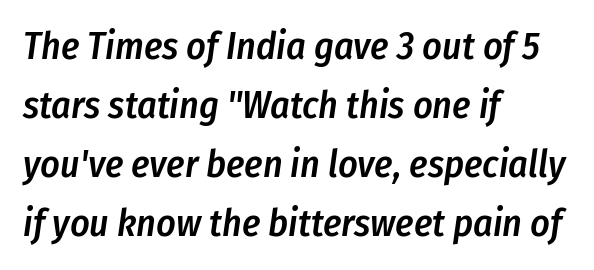
Q: Is the text bold? A: Semi-bold.
Q: Is the text italic (slanted)? A: Yes, it leans right by about 8 degrees.
Q: Is the text underlined? A: No.
Q: How is the paragraph aligned? A: Left-aligned.
Q: Is the spacing between letters normal or unusually wide? A: Normal.
Q: Is the spacing between lines tight, normal or loose? A: Normal.
Q: Width (condensed, normal, or wide)? A: Condensed.
Q: Stroke contrast? A: Low.
Q: x-height? A: Medium.
Q: Monospaced? A: No.
